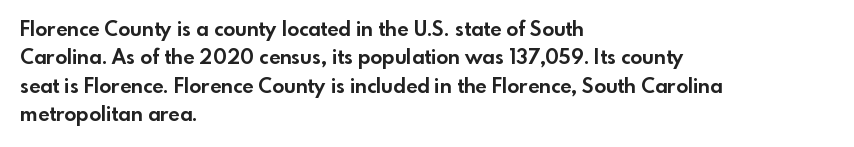
{"italic": "no", "bold": "yes", "underline": "no", "align": "left", "line_spacing": "normal", "line_spacing_ratio": 1.42, "letter_spacing": "normal", "letter_spacing_em": 0.0, "glyph_px": 20}
